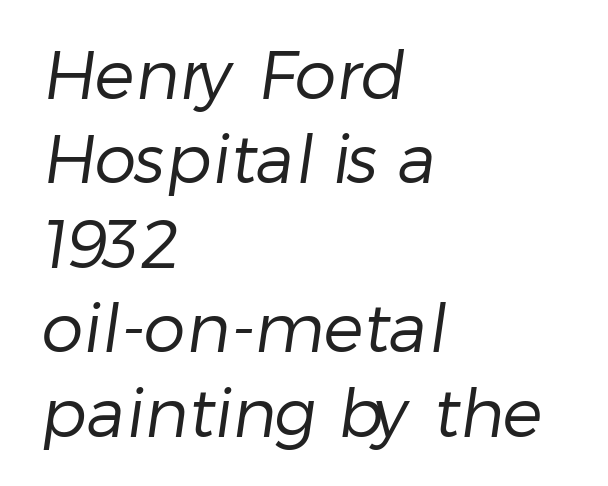
Q: Is the text bold? A: No.
Q: Is the typeface a serif or a sans-serif typeface? A: Sans-serif.
Q: Is the text underlined? A: No.
Q: How is the paragraph aligned? A: Left-aligned.
Q: Is the spacing between letters normal or unusually wide? A: Normal.
Q: Is the spacing between lines tight, normal or loose? A: Normal.
Q: Width (condensed, normal, or wide)? A: Normal.
Q: Stroke contrast? A: Low.
Q: x-height? A: Medium.
Q: Monospaced? A: No.
